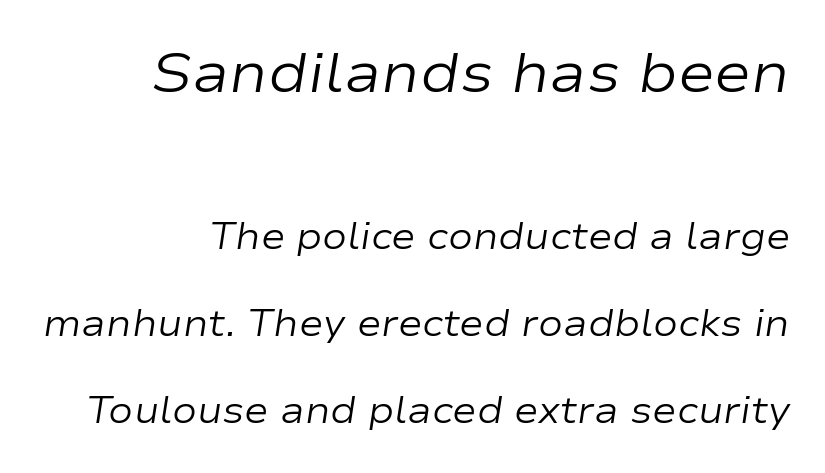
{"italic": "yes", "lean": "right", "slant_degrees": 9, "bold": "no", "weight": "regular", "width": "wide", "stroke_contrast": "low", "x_height": "medium", "monospaced": "no", "underline": "no", "align": "right", "line_spacing": "loose", "line_spacing_ratio": 2.35, "letter_spacing": "normal", "letter_spacing_em": 0.0, "larger_block": "first", "size_ratio": 1.51, "glyph_px": 56}
